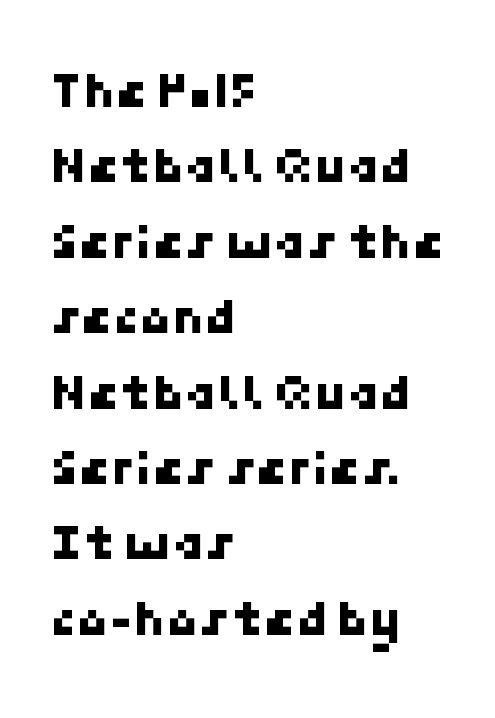
The image shows 52 px sans-serif type; set left-aligned, normal line spacing (1.45x), normal letter spacing, not underlined; low stroke contrast and a medium x-height.
